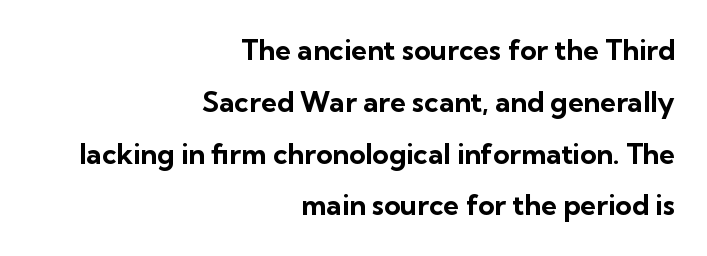
This sample uses a sans-serif face. How heavy is the stroke? Heavy — this is a bold. The gap between lines stays unmarked. Here the glyphs are tracked normally, forming tight word shapes. A student would call this right alignment; a typographer would say flush right, rag left.
